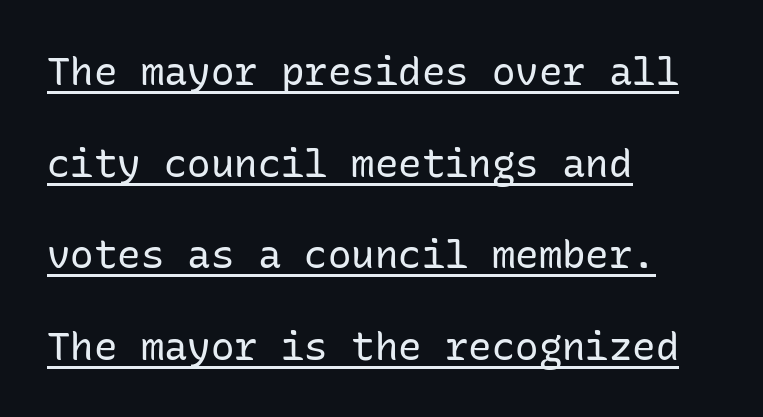
Q: Is the text bold? A: No.
Q: Is the text italic (slanted)? A: No, it is upright.
Q: Is the typeface a serif or a sans-serif typeface? A: Sans-serif.
Q: Is the text underlined? A: Yes.
Q: How is the paragraph aligned? A: Left-aligned.
Q: Is the spacing between letters normal or unusually wide? A: Normal.
Q: Is the spacing between lines tight, normal or loose? A: Loose.
Q: Width (condensed, normal, or wide)? A: Normal.
Q: Stroke contrast? A: Low.
Q: x-height? A: Medium.
Q: Monospaced? A: Yes.
